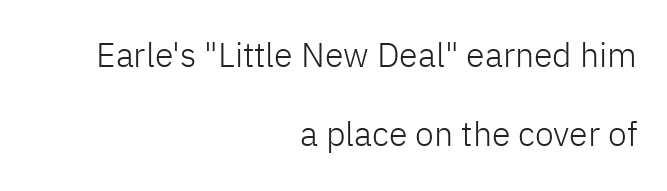
{"serif": "no", "italic": "no", "bold": "no", "weight": "light", "width": "normal", "stroke_contrast": "low", "x_height": "medium", "monospaced": "no", "underline": "no", "align": "right", "line_spacing": "loose", "line_spacing_ratio": 2.32, "letter_spacing": "normal", "letter_spacing_em": 0.0, "glyph_px": 34}
